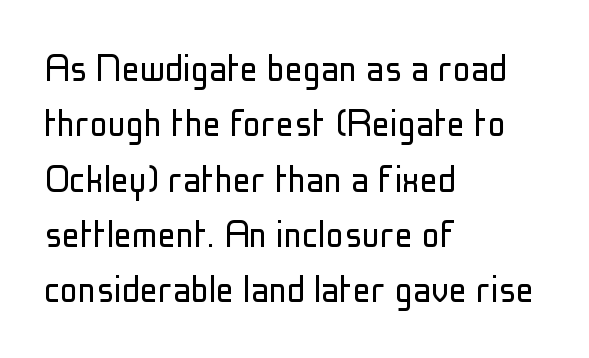
The image shows 45 px light, condensed sans-serif type, upright; set left-aligned, line spacing 1.23x, normal letter spacing, not underlined; low stroke contrast and a medium x-height.
